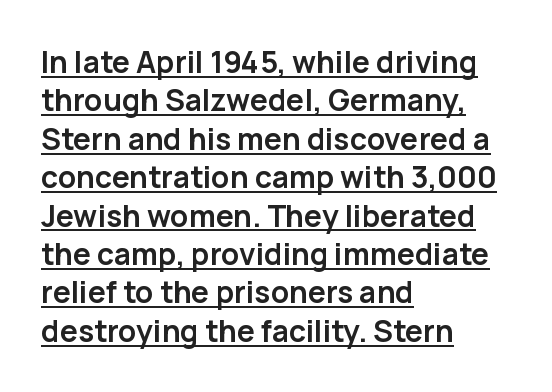
The image shows 30 px semibold sans-serif type, upright; set left-aligned, normal line spacing (1.28x), normal letter spacing, underlined; low stroke contrast and a medium x-height.
